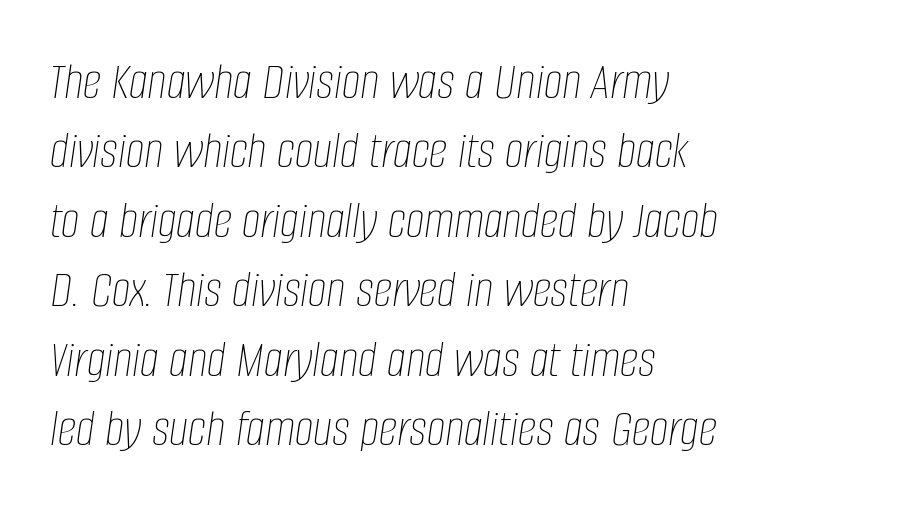
{"italic": "yes", "lean": "right", "slant_degrees": 8, "bold": "no", "weight": "thin", "width": "condensed", "stroke_contrast": "low", "x_height": "large", "monospaced": "no", "underline": "no", "align": "left", "line_spacing": "normal", "line_spacing_ratio": 1.31, "letter_spacing": "normal", "letter_spacing_em": 0.0, "glyph_px": 53}
